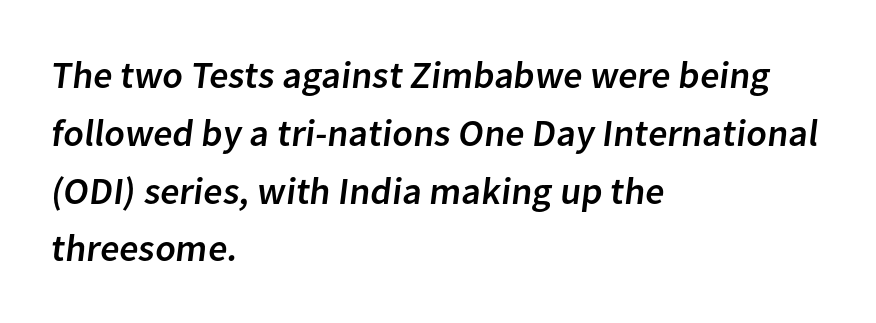
{"serif": "no", "width": "normal", "stroke_contrast": "low", "x_height": "medium", "monospaced": "no", "underline": "no", "align": "left", "line_spacing": "normal", "line_spacing_ratio": 1.52, "letter_spacing": "normal", "letter_spacing_em": 0.0, "glyph_px": 38}
